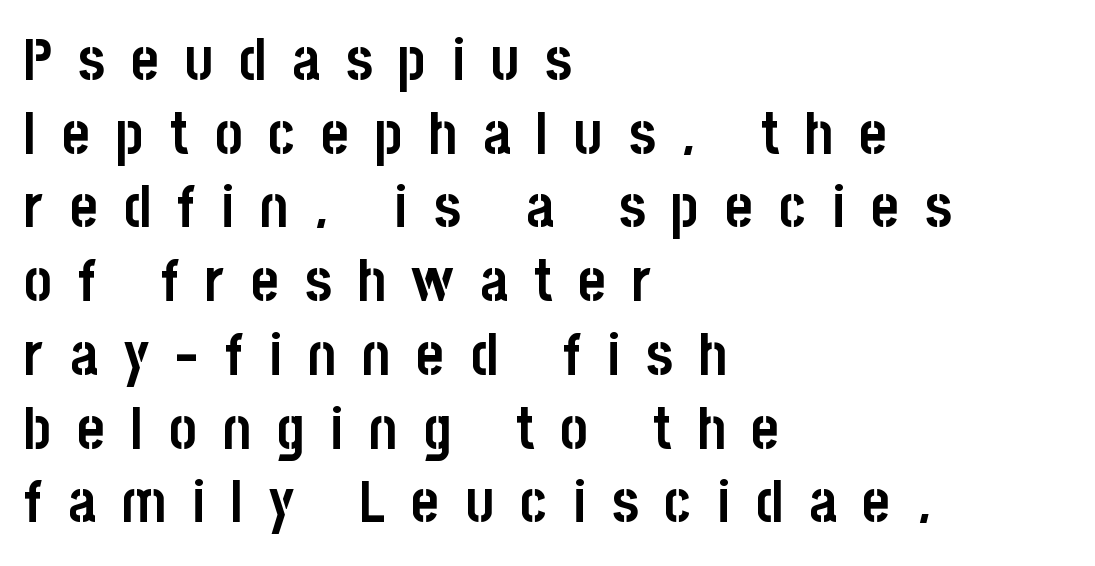
Q: Is the text bold? A: Yes.
Q: Is the text italic (slanted)? A: No, it is upright.
Q: Is the typeface a serif or a sans-serif typeface? A: Sans-serif.
Q: Is the text underlined? A: No.
Q: How is the paragraph aligned? A: Left-aligned.
Q: Is the spacing between letters normal or unusually wide? A: Unusually wide.
Q: Is the spacing between lines tight, normal or loose? A: Normal.
Q: Width (condensed, normal, or wide)? A: Condensed.
Q: Stroke contrast? A: Low.
Q: x-height? A: Large.
Q: Monospaced? A: No.
